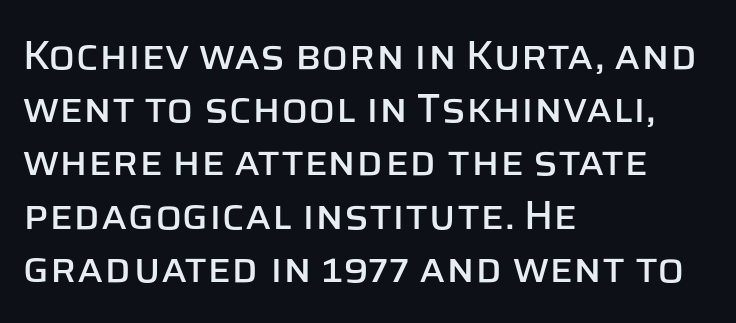
Q: Is the text italic (slanted)? A: No, it is upright.
Q: Is the typeface a serif or a sans-serif typeface? A: Sans-serif.
Q: Is the text underlined? A: No.
Q: How is the paragraph aligned? A: Left-aligned.
Q: Is the spacing between letters normal or unusually wide? A: Normal.
Q: Is the spacing between lines tight, normal or loose? A: Normal.
Q: Width (condensed, normal, or wide)? A: Normal.
Q: Stroke contrast? A: Low.
Q: x-height? A: Large.
Q: Monospaced? A: No.
